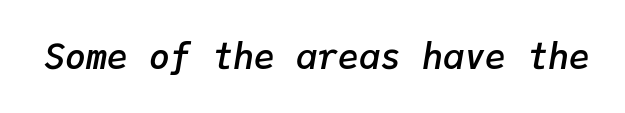
{"italic": "yes", "lean": "right", "slant_degrees": 9, "bold": "semi", "weight": "semibold", "width": "normal", "stroke_contrast": "low", "x_height": "medium", "monospaced": "yes", "underline": "no", "letter_spacing": "normal", "letter_spacing_em": 0.0, "glyph_px": 35}
